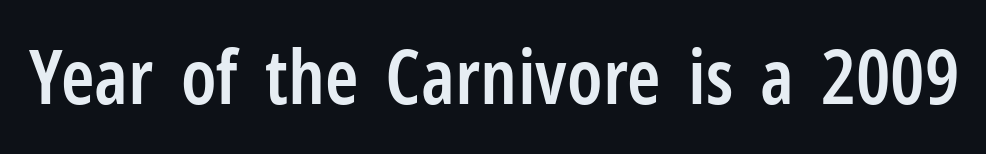
The type sits square on the baseline with zero lean. The rendering uses natural spacing where letterforms have individual widths. Clear beneath every line of the passage. A fair bit of extra ink — the face is semibold, not bold. Words appear dense and cohesive because spacing is normal.
